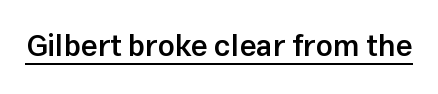
{"serif": "no", "italic": "no", "bold": "semi", "weight": "semibold", "width": "normal", "stroke_contrast": "low", "x_height": "medium", "monospaced": "no", "underline": "yes", "letter_spacing": "normal", "letter_spacing_em": 0.0, "glyph_px": 30}
